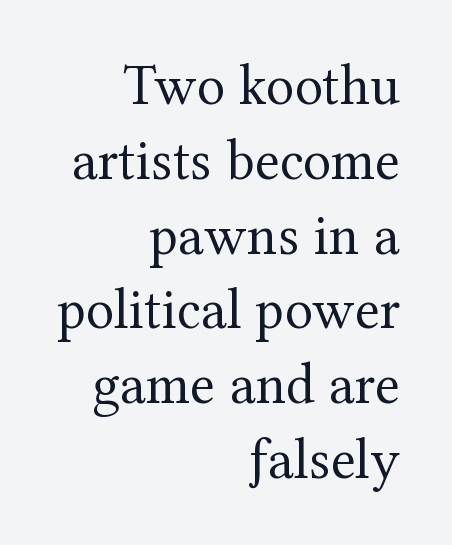
{"serif": "yes", "italic": "no", "bold": "no", "weight": "regular", "width": "normal", "stroke_contrast": "medium", "x_height": "medium", "monospaced": "no", "underline": "no", "align": "right", "line_spacing": "normal", "line_spacing_ratio": 1.29, "letter_spacing": "normal", "letter_spacing_em": 0.0, "glyph_px": 58}
